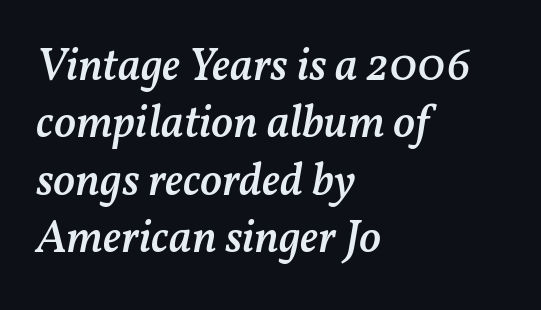
When letters slant like this, we call the style italic. Alignment: flush left. Is this a fixed-width face? No — the glyphs have proportional, varying widths. The passage shown has conventional tracking throughout.
